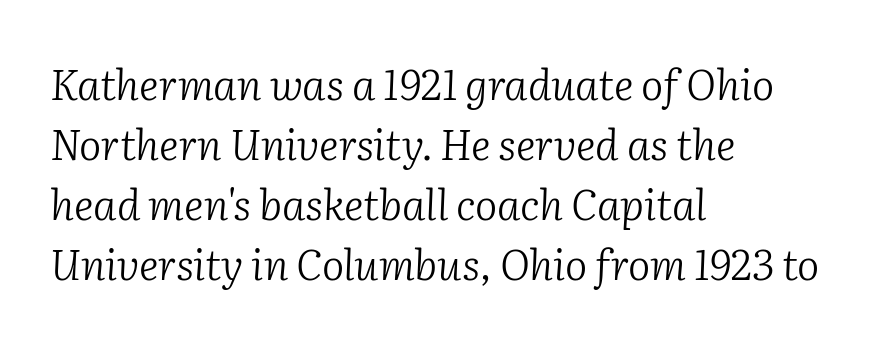
The image shows 42 px light serif type, italic (leaning right); set left-aligned, normal line spacing (1.43x), normal letter spacing, not underlined; low stroke contrast and a medium x-height.
